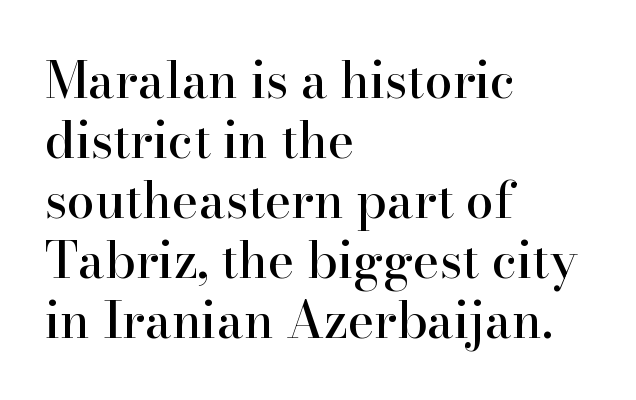
The image shows 50 px serif type, upright; set left-aligned, line spacing 1.2x, normal letter spacing, not underlined; high stroke contrast and a small x-height.
